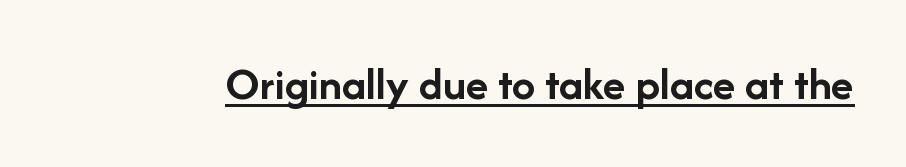
Every character sits straight up, as roman type does. What weight is shown? A full bold with thick strokes. This sample has the flowing, uneven cadence of proportional lettering. The glyphs in this specimen are sans serif. Looks like someone drew a line under every word here. A typesetter would call this zero additional tracking.
